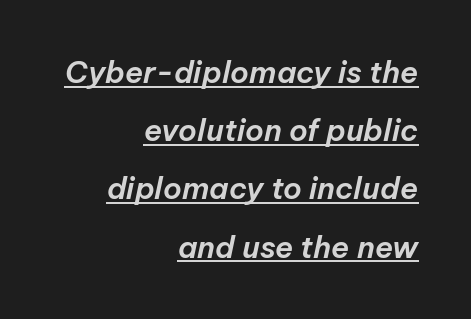
Q: Is the text italic (slanted)? A: Yes, it leans right by about 12 degrees.
Q: Is the text underlined? A: Yes.
Q: How is the paragraph aligned? A: Right-aligned.
Q: Is the spacing between letters normal or unusually wide? A: Normal.
Q: Is the spacing between lines tight, normal or loose? A: Loose.
Q: Width (condensed, normal, or wide)? A: Normal.
Q: Stroke contrast? A: Low.
Q: x-height? A: Medium.
Q: Monospaced? A: No.
